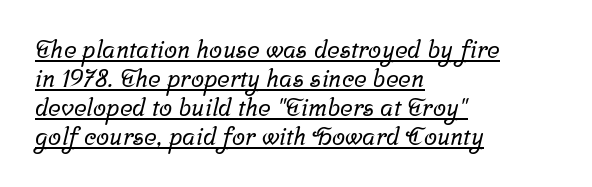
Underlining? Definitely there. These lines stack with their left ends in a neat column. You could call the tracking neutral — neither tight nor loose.
